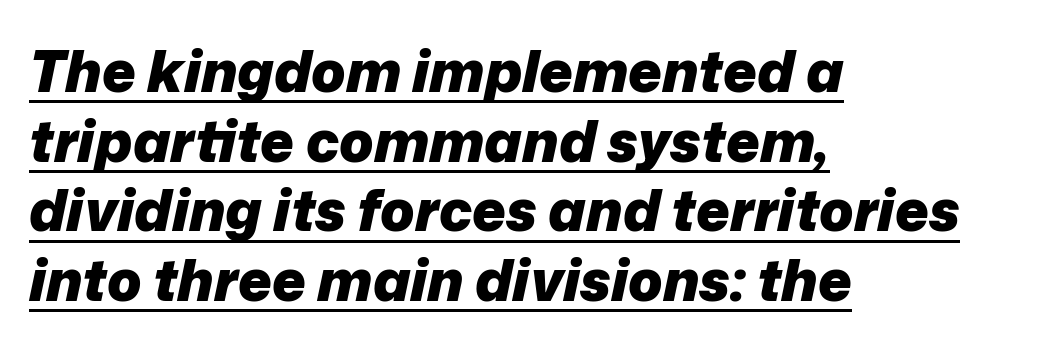
Q: Is the text bold? A: Yes.
Q: Is the text italic (slanted)? A: Yes, it leans right by about 12 degrees.
Q: Is the text underlined? A: Yes.
Q: How is the paragraph aligned? A: Left-aligned.
Q: Is the spacing between letters normal or unusually wide? A: Normal.
Q: Width (condensed, normal, or wide)? A: Normal.
Q: Stroke contrast? A: Low.
Q: x-height? A: Medium.
Q: Monospaced? A: No.
